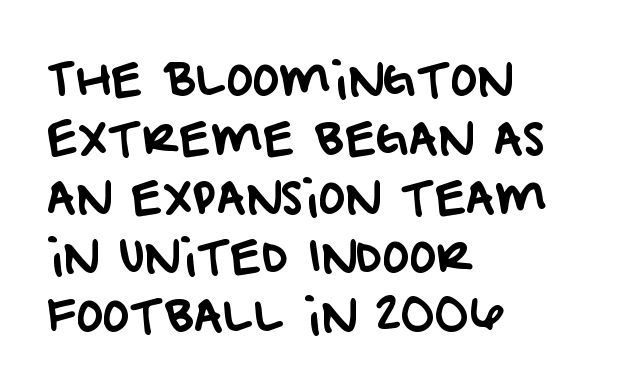
{"serif": "no", "width": "normal", "stroke_contrast": "low", "x_height": "large", "monospaced": "no", "underline": "no", "align": "left", "line_spacing": "normal", "line_spacing_ratio": 1.31, "letter_spacing": "normal", "letter_spacing_em": 0.0, "glyph_px": 45}
